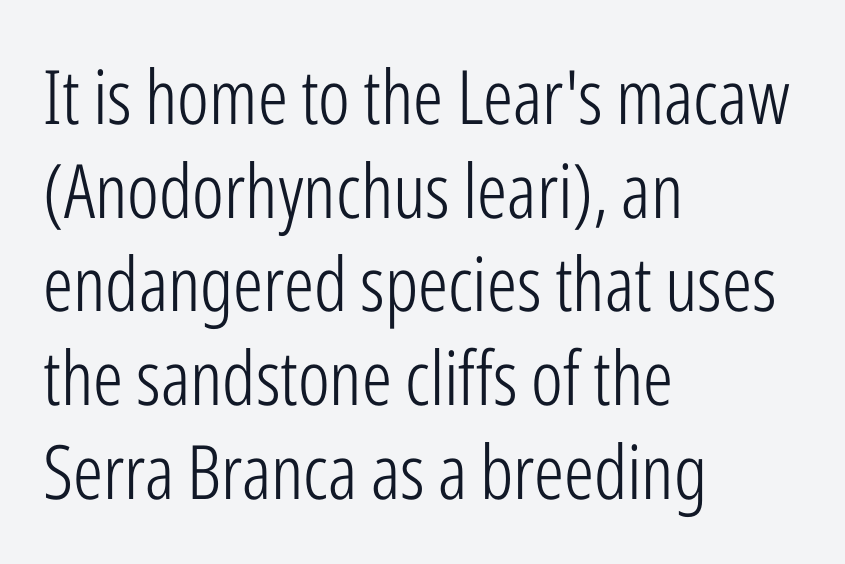
Q: Is the text bold? A: No.
Q: Is the text italic (slanted)? A: No, it is upright.
Q: Is the typeface a serif or a sans-serif typeface? A: Sans-serif.
Q: Is the text underlined? A: No.
Q: How is the paragraph aligned? A: Left-aligned.
Q: Is the spacing between letters normal or unusually wide? A: Normal.
Q: Is the spacing between lines tight, normal or loose? A: Normal.
Q: Width (condensed, normal, or wide)? A: Condensed.
Q: Stroke contrast? A: Low.
Q: x-height? A: Medium.
Q: Monospaced? A: No.
